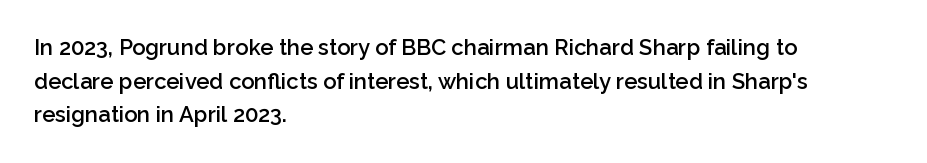
Every character sits straight up, as roman type does. Does extra space separate the letters? No, they use regular spacing. A somewhat darkened texture: the type is semibold rather than bold. A typesetter would call this leading conventional body-copy spacing.
